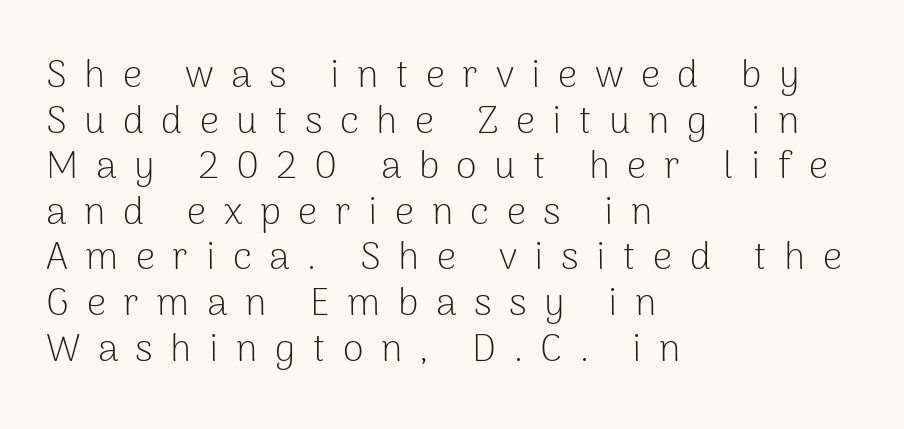
Q: Is the text bold? A: No.
Q: Is the text italic (slanted)? A: No, it is upright.
Q: Is the typeface a serif or a sans-serif typeface? A: Sans-serif.
Q: Is the text underlined? A: No.
Q: How is the paragraph aligned? A: Left-aligned.
Q: Is the spacing between letters normal or unusually wide? A: Unusually wide.
Q: Width (condensed, normal, or wide)? A: Normal.
Q: Stroke contrast? A: Low.
Q: x-height? A: Medium.
Q: Monospaced? A: No.
